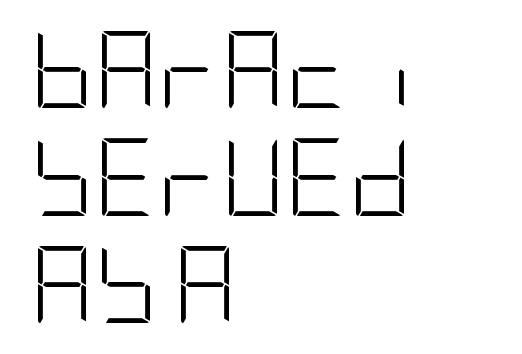
The image shows 78 px light, condensed sans-serif type, upright; set left-aligned, normal line spacing (1.38x), normal letter spacing, not underlined; low stroke contrast and a large x-height.
